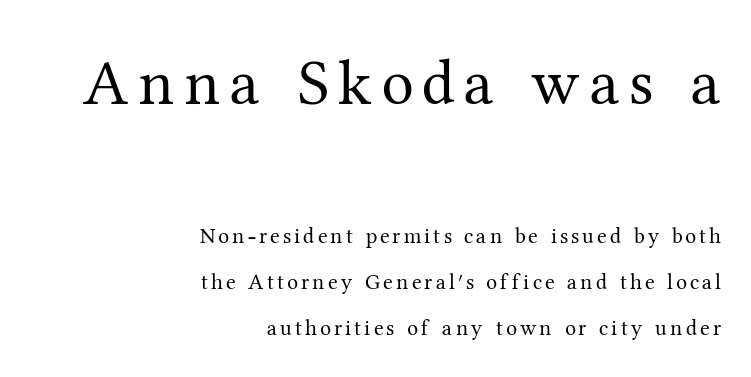
Caption: face not bold, strokes unweighted. Glance below the letters and you will spot only blank space. The specimen reads as upright at a glance. Teacher's note: observe the even right margin — that is flush-right alignment.
